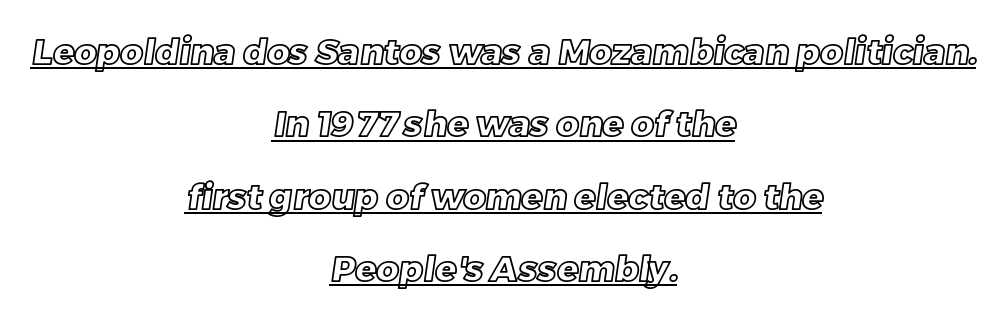
Honestly, the rows look like they've been pulled way apart. What stands out about the letter spacing? Nothing — it is the standard amount. These characters rest on top of a visible drawn line. Spacing verdict: proportional, widths tailored to each character. Leftover space on each line is divided equally before and after the words.
